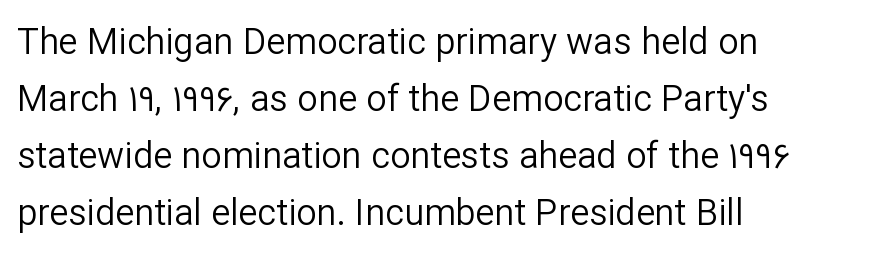
Q: Is the text bold? A: No.
Q: Is the text italic (slanted)? A: No, it is upright.
Q: Is the typeface a serif or a sans-serif typeface? A: Sans-serif.
Q: Is the text underlined? A: No.
Q: How is the paragraph aligned? A: Left-aligned.
Q: Is the spacing between letters normal or unusually wide? A: Normal.
Q: Is the spacing between lines tight, normal or loose? A: Normal.
Q: Width (condensed, normal, or wide)? A: Normal.
Q: Stroke contrast? A: Low.
Q: x-height? A: Medium.
Q: Monospaced? A: No.
